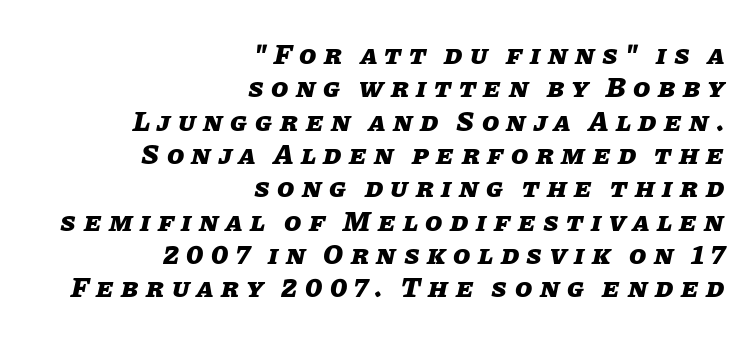
{"italic": "yes", "lean": "right", "slant_degrees": 11, "bold": "yes", "weight": "heavy", "width": "normal", "stroke_contrast": "low", "x_height": "large", "monospaced": "no", "underline": "no", "align": "right", "line_spacing_ratio": 1.19, "letter_spacing": "wide", "letter_spacing_em": 0.27, "glyph_px": 28}
